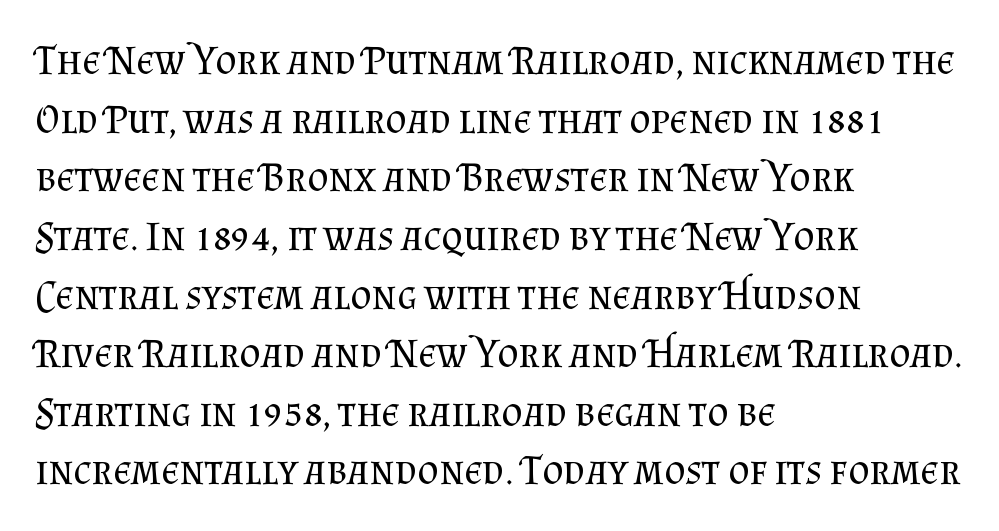
The letters stand straight up with perfectly vertical stems. The cut favours lightness, reaching ordinary text weight at its darkest. The letters carry serifs — small finishing strokes at the ends of their stems. Honestly, the letter spacing is just normal — you wouldn't notice it. Line beginnings align vertically; line endings do not. Just letters on the line, the space beneath them empty.
